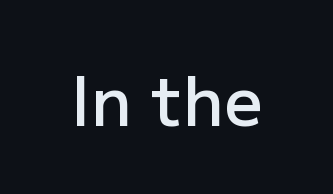
The image shows 67 px semibold sans-serif type, upright; set normal letter spacing, not underlined; low stroke contrast and a medium x-height.
